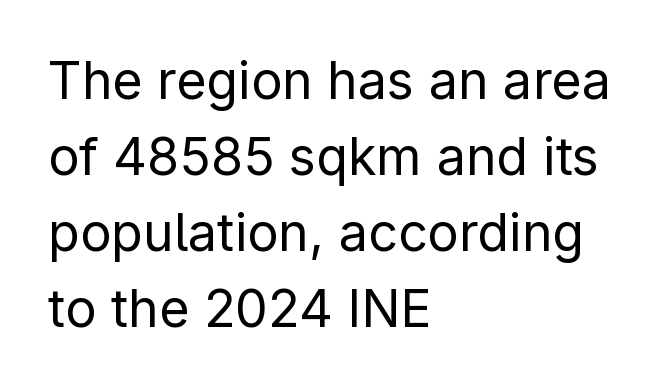
The image shows 52 px regular-weight sans-serif type, upright; set left-aligned, normal line spacing (1.46x), normal letter spacing, not underlined; low stroke contrast and a medium x-height.
